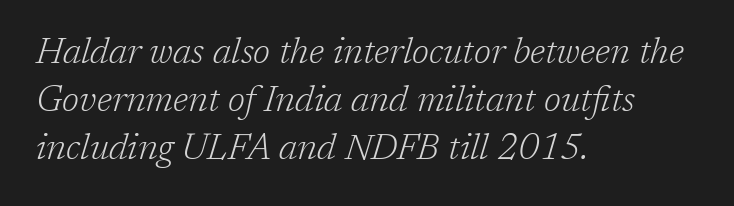
{"serif": "yes", "italic": "yes", "lean": "right", "slant_degrees": 17, "bold": "no", "weight": "light", "width": "normal", "stroke_contrast": "low", "x_height": "medium", "monospaced": "no", "underline": "no", "align": "left", "line_spacing": "normal", "line_spacing_ratio": 1.34, "letter_spacing": "normal", "letter_spacing_em": 0.0, "glyph_px": 36}
